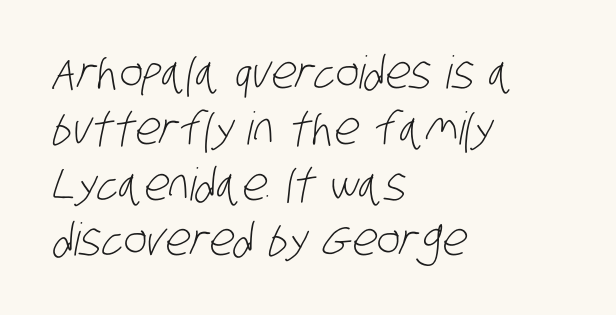
Spacing verdict: proportional, widths tailored to each character. How are the letters spaced? Ordinarily, with no added tracking. Weight: in the light-to-regular range. Regarding serifs, this sample does without them. Caption: multi-line text, flush left, ragged right. The space directly below the letters is spotless.
